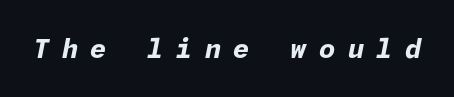
{"italic": "yes", "lean": "right", "slant_degrees": 11, "bold": "yes", "underline": "no", "letter_spacing": "wide", "letter_spacing_em": 0.48, "glyph_px": 26}
